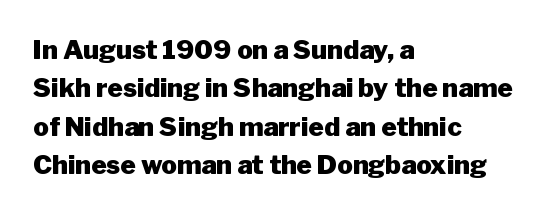
A typesetter would mark this as roman, not italic. Rule under the text: the space is simply empty. Layout note: lines flush left. The designer left line spacing at the default. What weight is shown? A full bold with thick strokes. This sample uses plain, unmodified letter spacing.
